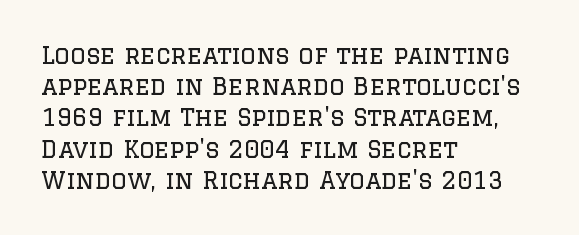
The ragged edge is on the right, which tells us the setting is flush left. The passage shown is not underscored anywhere. These lines were composed using upright roman letters. This sample uses plain, unmodified letter spacing. Reading down the column, the eye jumps a familiar distance to each next line.
